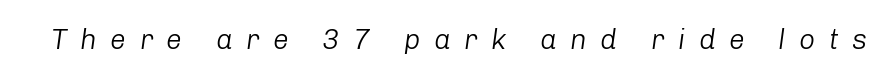
The specimen omits any rule beneath the text block's lines. Unbolded letterforms with no extra heft. The gaps between neighbouring characters are conspicuously large. You could not count columns in this text — the font is proportionally spaced. A typesetter would mark this as italic.
